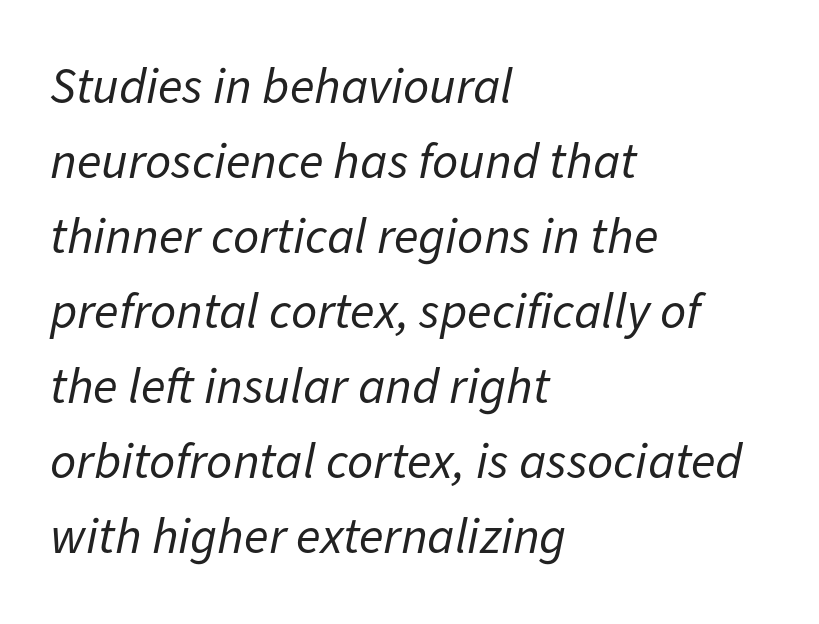
This sample has the flowing, uneven cadence of proportional lettering. The text block is weighted toward the left margin, trailing off unevenly rightward. The font sits on the lighter half of the weight spectrum, regular included. Vertical spacing — default. The lettering tilts uniformly, giving the passage an italic look. Underlining? Definitely not there.
